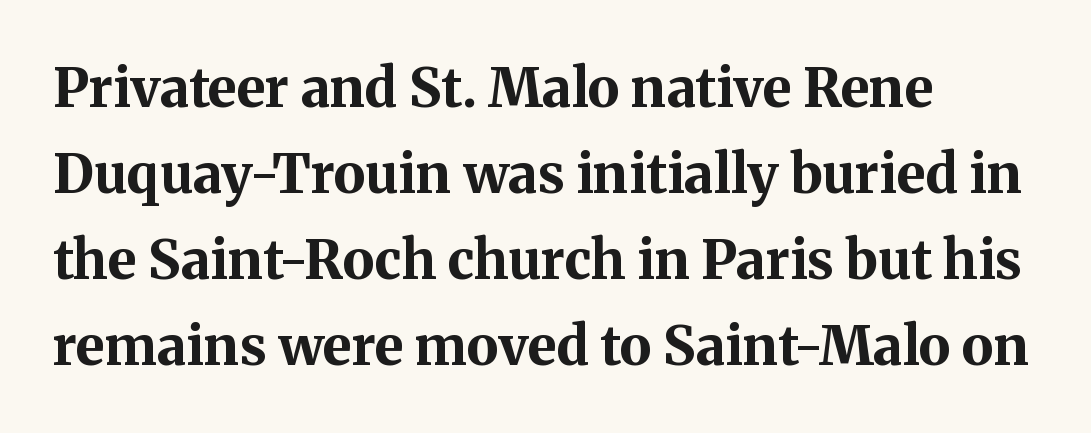
Compared with a centered layout, this one pins lines to the left instead. Any mark beneath the type? The region is blank. Does extra space separate the letters? No, they use regular spacing. Each letter keeps its own natural width here, so spacing adapts to shape.
